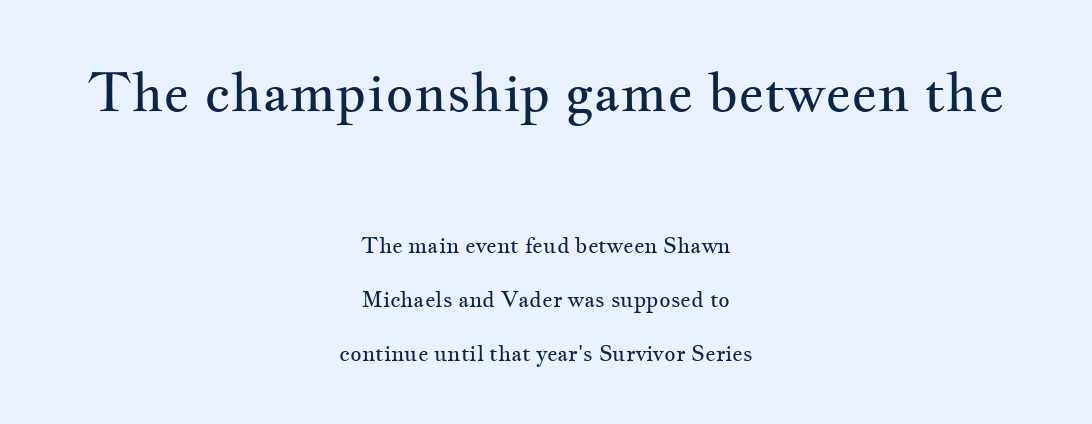
The image shows 54 px regular-weight, wide serif type, upright; set centered, loose line spacing (2.45x), normal letter spacing, not underlined; the first (top) block is 2.45x larger; medium stroke contrast and a small x-height.
